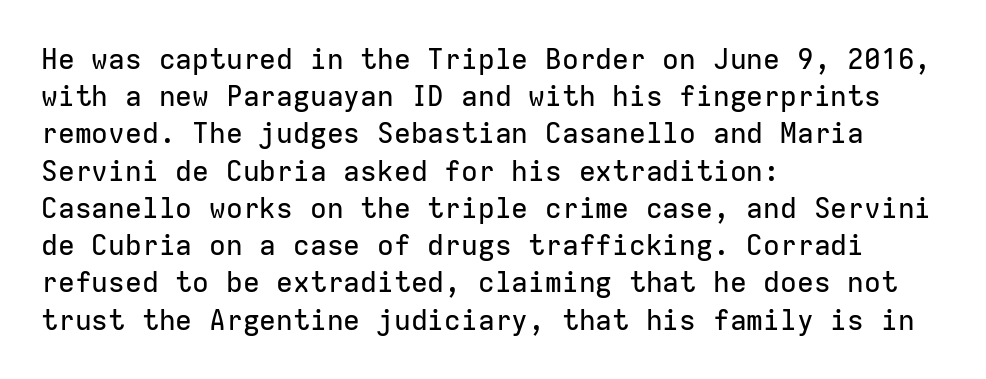
A sans-serif font was chosen for this passage. The letters march in equal steps, a hallmark of fixed-pitch type. Vertical spacing — default. Characters remain perfectly vertical along every line. The lines are quadded left.
